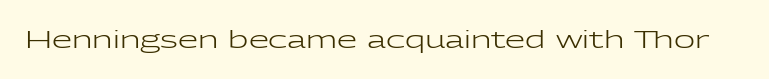
The image shows 23 px text type, upright; set normal letter spacing, not underlined.
